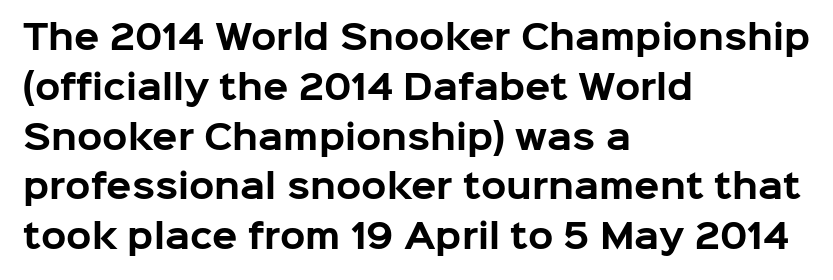
{"serif": "no", "italic": "no", "bold": "yes", "weight": "bold", "width": "normal", "stroke_contrast": "low", "x_height": "medium", "monospaced": "no", "underline": "no", "align": "left", "line_spacing": "normal", "line_spacing_ratio": 1.51, "letter_spacing": "normal", "letter_spacing_em": 0.0, "glyph_px": 33}
